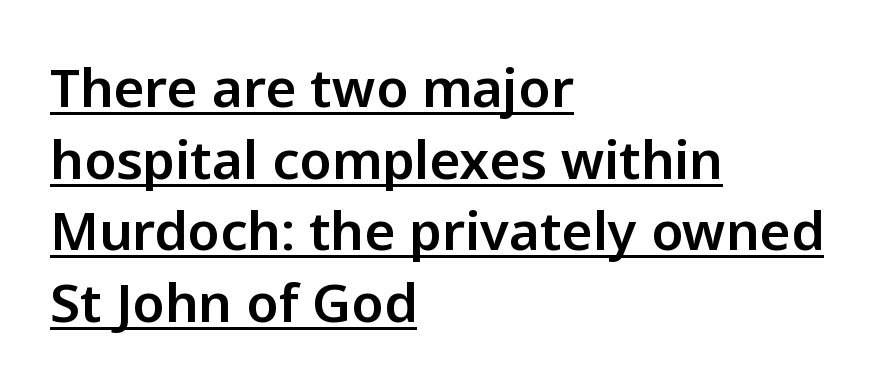
{"serif": "no", "italic": "no", "width": "normal", "stroke_contrast": "low", "x_height": "medium", "monospaced": "no", "underline": "yes", "align": "left", "line_spacing": "normal", "line_spacing_ratio": 1.35, "letter_spacing": "normal", "letter_spacing_em": 0.0, "glyph_px": 53}
